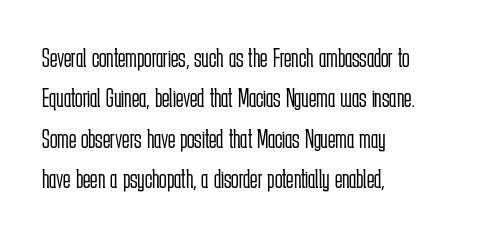
Ascenders rise straight up at ninety degrees. Horizontally, the lines are justified to the leading edge only. The passage shown is typed in a proportional face where columns would drift. Rows of type keep a routine distance in the vertical direction.
